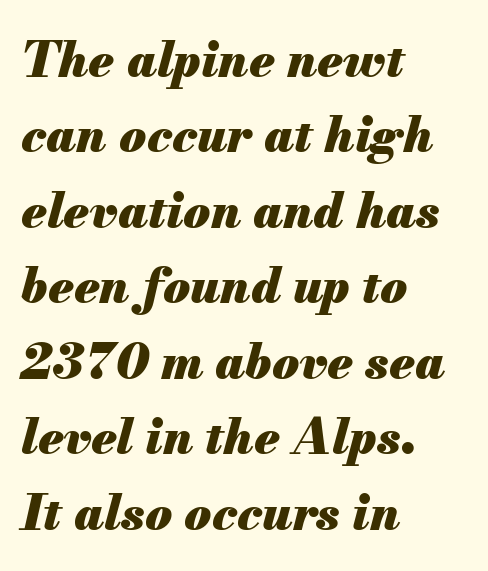
No word sits above an underline. Casual observation: everything's shoved over to the left. The leading is moderate, giving the passage an even texture. Style check: oblique.
